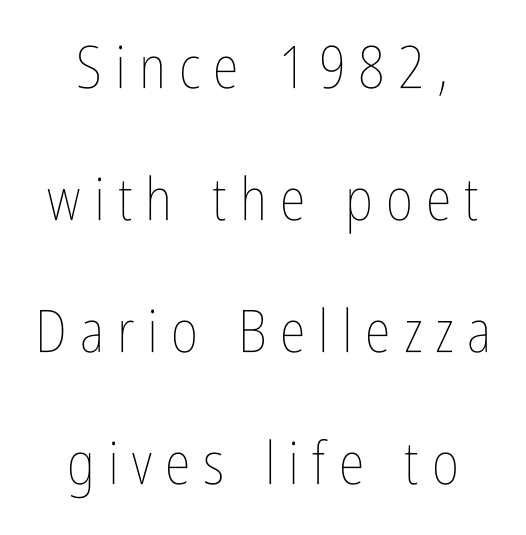
Q: Is the text bold? A: No.
Q: Is the text italic (slanted)? A: No, it is upright.
Q: Is the text underlined? A: No.
Q: How is the paragraph aligned? A: Centered.
Q: Is the spacing between letters normal or unusually wide? A: Unusually wide.
Q: Is the spacing between lines tight, normal or loose? A: Loose.
Q: Width (condensed, normal, or wide)? A: Condensed.
Q: Stroke contrast? A: Low.
Q: x-height? A: Medium.
Q: Monospaced? A: No.
